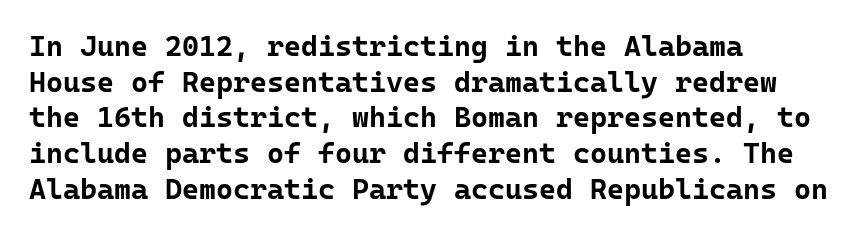
{"serif": "no", "italic": "no", "bold": "yes", "weight": "bold", "width": "normal", "stroke_contrast": "low", "x_height": "medium", "monospaced": "yes", "underline": "no", "align": "left", "line_spacing_ratio": 1.23, "letter_spacing": "normal", "letter_spacing_em": 0.0, "glyph_px": 29}
